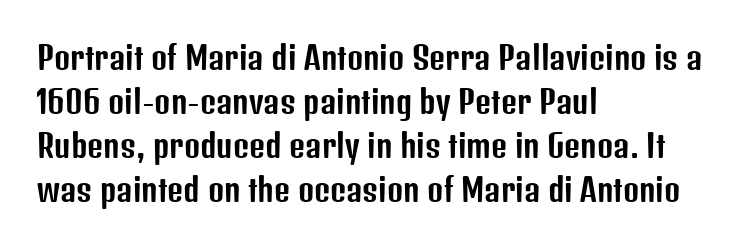
The rendering shows plain stroke endings on the letterforms — a sans-serif design. If you drew a line through each stem, it would be perfectly vertical. Here the designer chose a conventional face with non-uniform glyph widths. The lines sit at an ordinary, default distance from one another.
